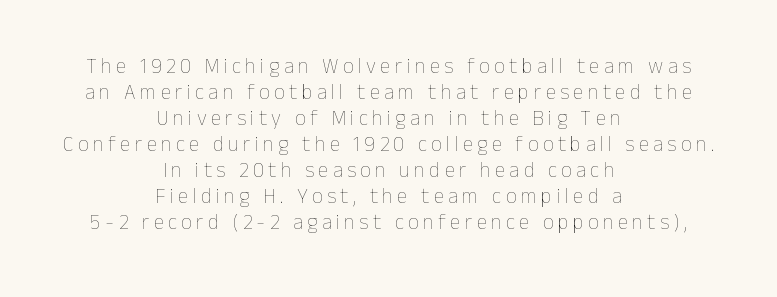
{"italic": "no", "bold": "no", "underline": "no", "align": "center", "line_spacing_ratio": 1.24, "letter_spacing": "wide", "letter_spacing_em": 0.21, "glyph_px": 21}
